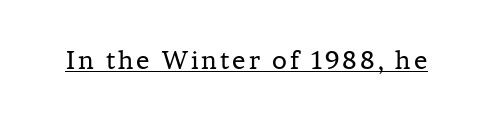
Stems here are at most as thick as an everyday book face. The specimen reads as upright at a glance. Underlining? Definitely there.
